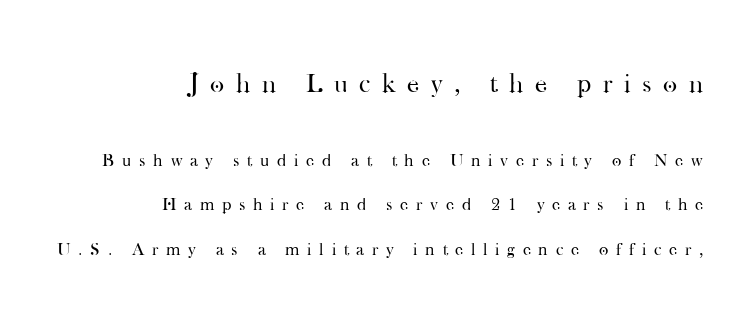
The leading is generous, giving the passage an open texture. The area under the type is left untouched. Larger block? The one above; the one below is distinctly smaller. A quiet, ordinary-to-light weight characterises the typeface. Substantial extra tracking has been applied to these lines.
